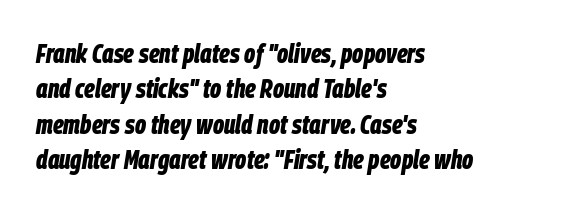
Q: Is the text bold? A: Yes.
Q: Is the text italic (slanted)? A: Yes, it leans right by about 9 degrees.
Q: Is the text underlined? A: No.
Q: How is the paragraph aligned? A: Left-aligned.
Q: Is the spacing between letters normal or unusually wide? A: Normal.
Q: Is the spacing between lines tight, normal or loose? A: Normal.
